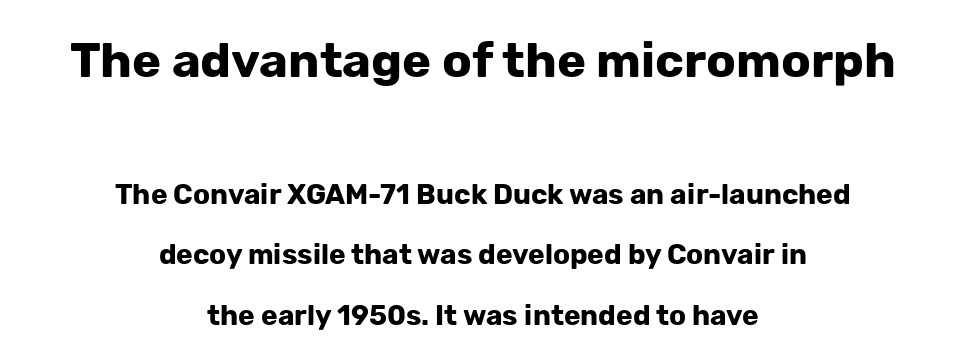
The image shows 49 px bold sans-serif type, upright; set centered, loose line spacing (2.17x), normal letter spacing, not underlined; the first (top) block is 1.75x larger; low stroke contrast and a medium x-height.
